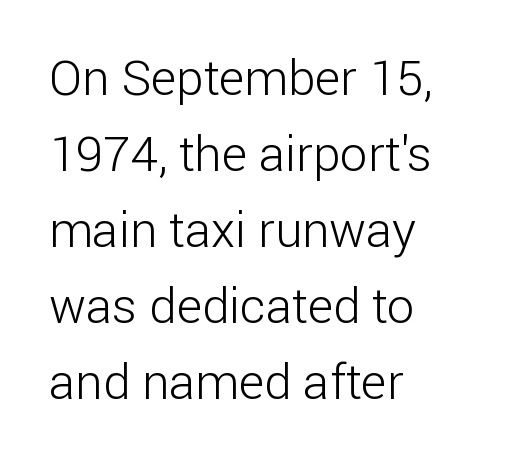
{"serif": "no", "italic": "no", "bold": "no", "weight": "light", "width": "normal", "stroke_contrast": "low", "x_height": "medium", "monospaced": "no", "underline": "no", "align": "left", "line_spacing": "normal", "line_spacing_ratio": 1.55, "letter_spacing": "normal", "letter_spacing_em": 0.0, "glyph_px": 49}
